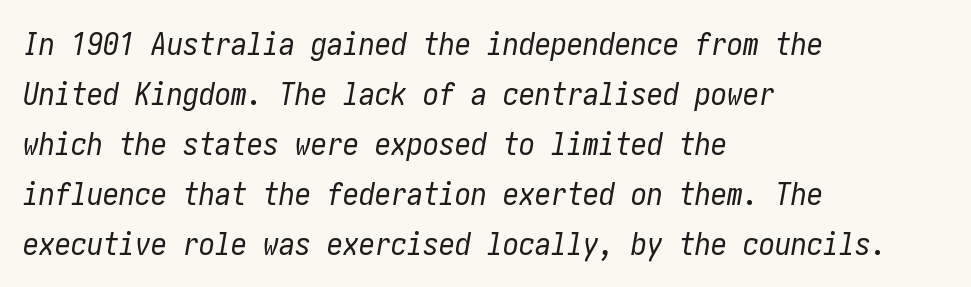
The image shows 32 px regular-weight, condensed type, italic (leaning right); set left-aligned, normal line spacing (1.56x), normal letter spacing, not underlined; low stroke contrast and a medium x-height.
